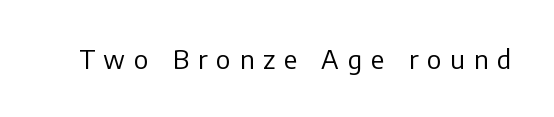
Q: Is the text bold? A: No.
Q: Is the text italic (slanted)? A: No, it is upright.
Q: Is the text underlined? A: No.
Q: Is the spacing between letters normal or unusually wide? A: Unusually wide.
